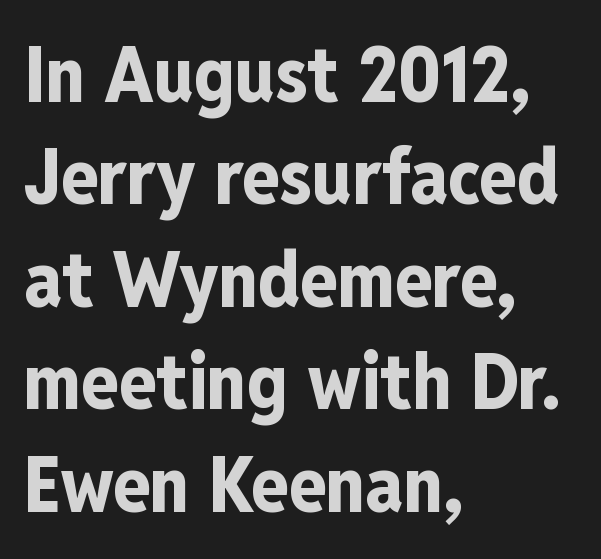
{"serif": "no", "italic": "no", "bold": "yes", "weight": "bold", "width": "condensed", "stroke_contrast": "low", "x_height": "medium", "monospaced": "no", "underline": "no", "align": "left", "line_spacing": "normal", "line_spacing_ratio": 1.33, "letter_spacing": "normal", "letter_spacing_em": 0.0, "glyph_px": 77}
